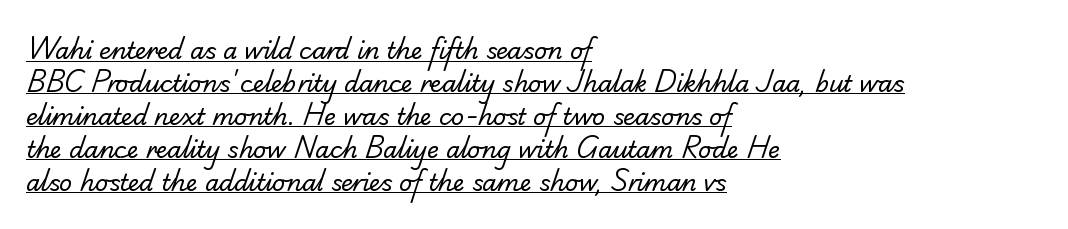
The image shows 23 px text type; set left-aligned, normal line spacing (1.43x), normal letter spacing, underlined.
